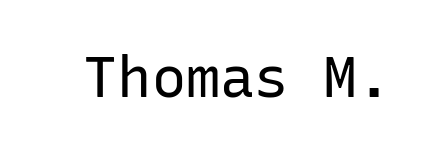
Q: Is the text bold? A: No.
Q: Is the text italic (slanted)? A: No, it is upright.
Q: Is the typeface a serif or a sans-serif typeface? A: Sans-serif.
Q: Is the text underlined? A: No.
Q: Is the spacing between letters normal or unusually wide? A: Normal.
Q: Width (condensed, normal, or wide)? A: Normal.
Q: Stroke contrast? A: Low.
Q: x-height? A: Medium.
Q: Monospaced? A: Yes.
